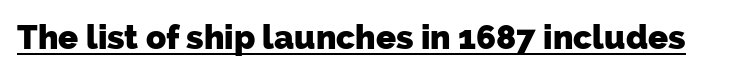
The image shows 33 px heavy sans-serif type; set normal letter spacing, underlined; low stroke contrast and a medium x-height.
